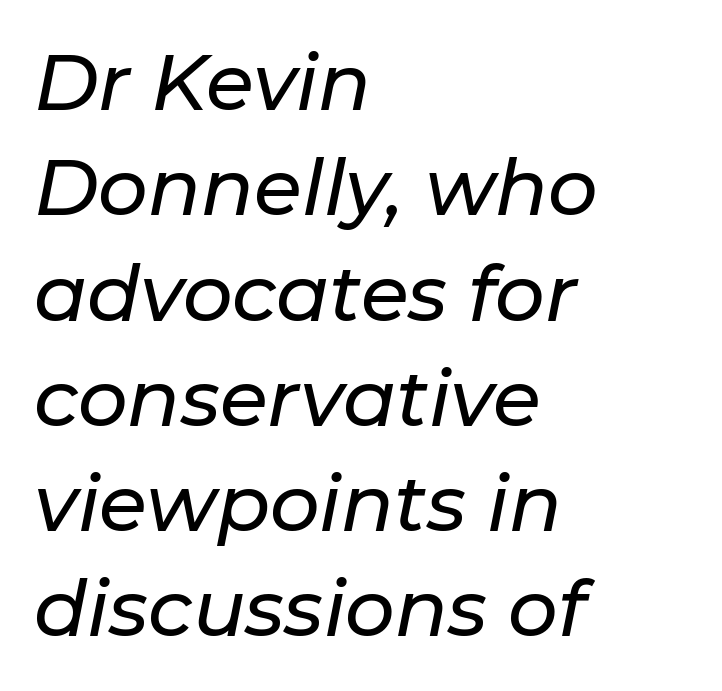
{"italic": "yes", "lean": "right", "slant_degrees": 11, "width": "normal", "stroke_contrast": "low", "x_height": "medium", "monospaced": "no", "underline": "no", "align": "left", "line_spacing": "normal", "line_spacing_ratio": 1.35, "letter_spacing": "normal", "letter_spacing_em": 0.0, "glyph_px": 78}
